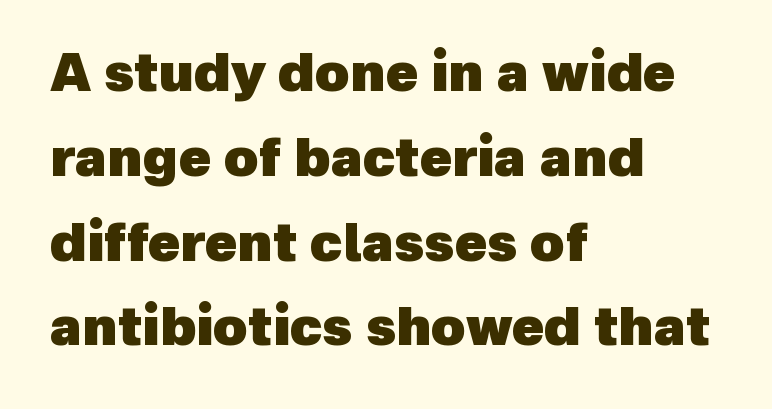
Q: Is the text bold? A: Yes.
Q: Is the typeface a serif or a sans-serif typeface? A: Sans-serif.
Q: Is the text underlined? A: No.
Q: How is the paragraph aligned? A: Left-aligned.
Q: Is the spacing between letters normal or unusually wide? A: Normal.
Q: Is the spacing between lines tight, normal or loose? A: Normal.
Q: Width (condensed, normal, or wide)? A: Normal.
Q: x-height? A: Medium.
Q: Monospaced? A: No.
